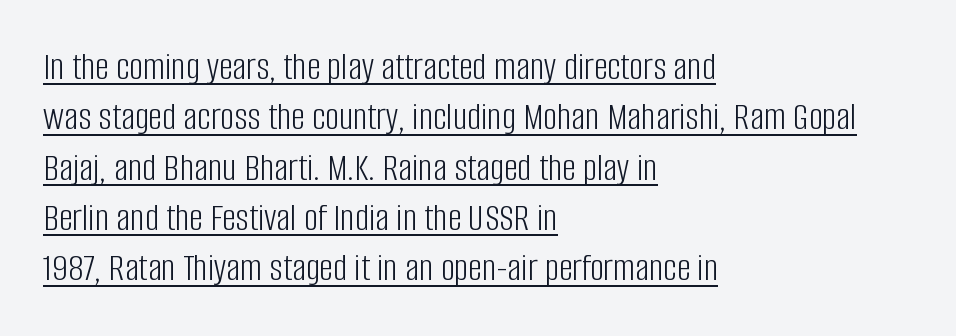
The font is comparable to plain body text, perhaps lighter. Spacing verdict: proportional, widths tailored to each character. Default kerning and tracking; the words read as compact shapes. Each line starts at the same left margin while the right side varies. Leading matches the norm, producing a regular column.
